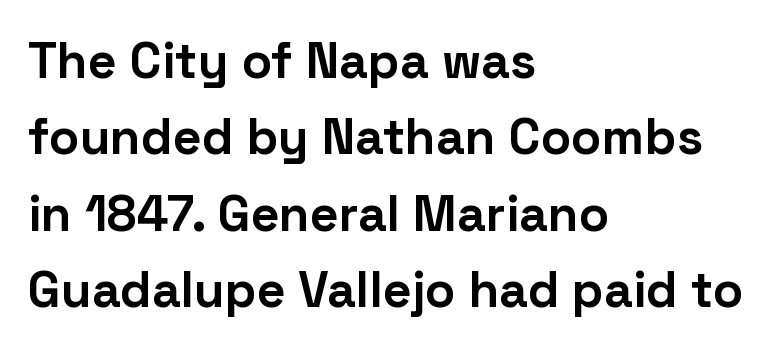
{"serif": "no", "italic": "no", "bold": "yes", "weight": "bold", "width": "normal", "stroke_contrast": "low", "x_height": "medium", "monospaced": "no", "underline": "no", "align": "left", "line_spacing": "normal", "line_spacing_ratio": 1.53, "letter_spacing": "normal", "letter_spacing_em": 0.0, "glyph_px": 50}
